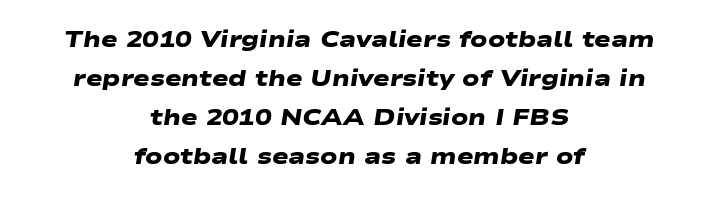
Q: Is the text bold? A: Yes.
Q: Is the text underlined? A: No.
Q: How is the paragraph aligned? A: Centered.
Q: Is the spacing between letters normal or unusually wide? A: Normal.
